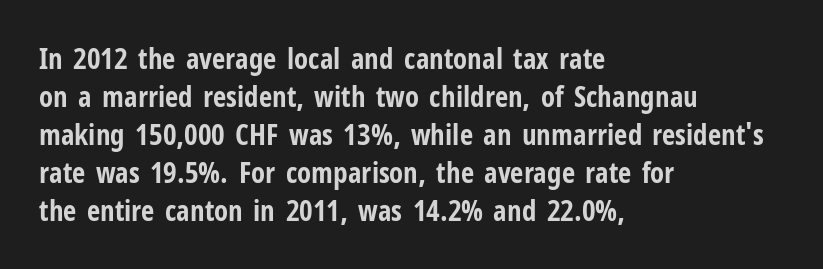
{"serif": "no", "italic": "no", "bold": "yes", "weight": "bold", "width": "condensed", "stroke_contrast": "low", "x_height": "medium", "monospaced": "no", "underline": "no", "align": "left", "line_spacing": "normal", "line_spacing_ratio": 1.31, "letter_spacing": "normal", "letter_spacing_em": 0.0, "glyph_px": 29}
